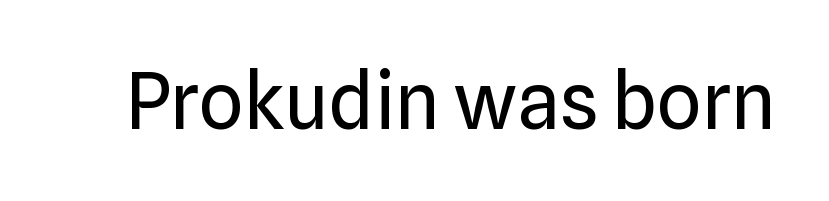
{"serif": "no", "italic": "no", "bold": "no", "weight": "regular", "width": "normal", "stroke_contrast": "low", "x_height": "medium", "monospaced": "no", "underline": "no", "letter_spacing": "normal", "letter_spacing_em": 0.0, "glyph_px": 78}
